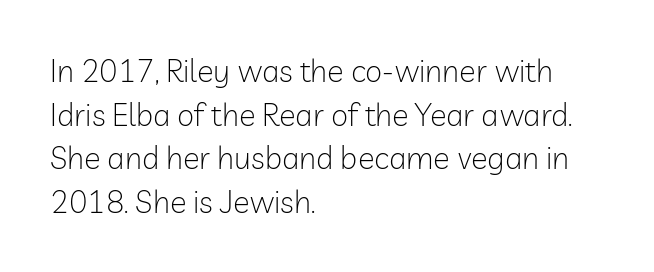
{"serif": "no", "italic": "no", "bold": "no", "weight": "light", "width": "normal", "stroke_contrast": "low", "x_height": "medium", "monospaced": "no", "underline": "no", "align": "left", "line_spacing": "normal", "line_spacing_ratio": 1.41, "letter_spacing": "normal", "letter_spacing_em": 0.0, "glyph_px": 31}
